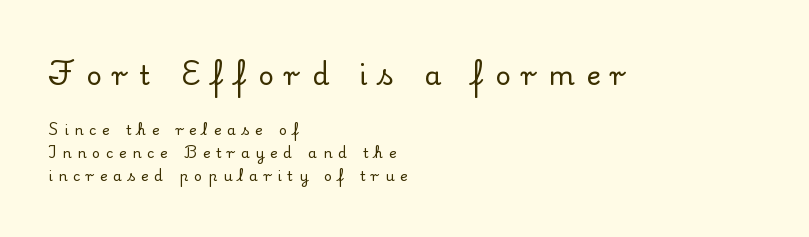
Decoration check: the copy has no underline. When letters stand straight like this, we call the style roman or upright. Is the lower block the larger one? No — the upper block carries the bigger type. Does the leading feel generous? No, just average.
